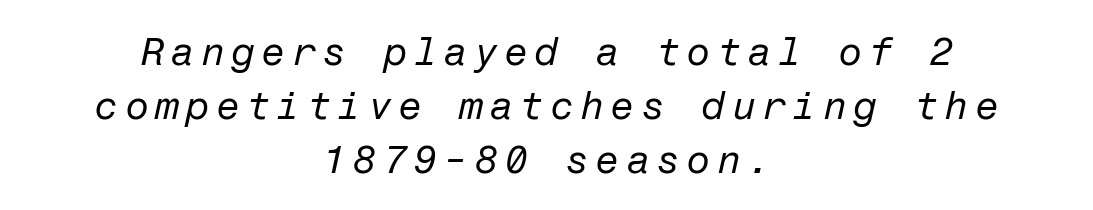
The passage is arranged like a title page — every line centered. Regarding leading, the lines here are spaced in the standard way. Counters stay open thanks to moderate or lighter strokes. Check the space under the baseline: it is left empty. The font's italic variant was chosen for this text.
